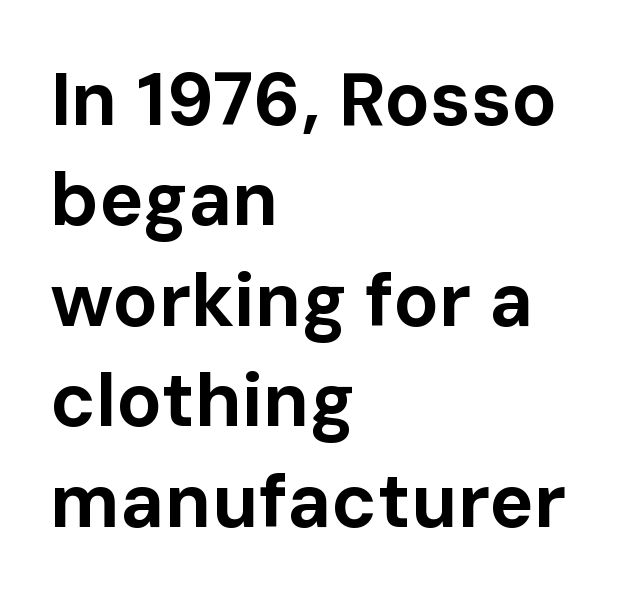
{"serif": "no", "italic": "no", "bold": "yes", "weight": "bold", "width": "normal", "stroke_contrast": "low", "x_height": "medium", "monospaced": "no", "underline": "no", "align": "left", "line_spacing": "normal", "line_spacing_ratio": 1.34, "letter_spacing": "normal", "letter_spacing_em": 0.0, "glyph_px": 75}
